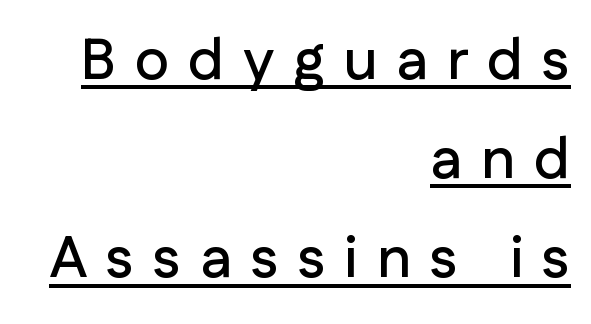
Note the varied advance widths — an 'i' is clearly narrower than an 'm'. One-word summary of the alignment: right. Glyph-to-glyph distance is far greater than everyday printed text. You can tell it's not italic because the verticals are truly vertical.
